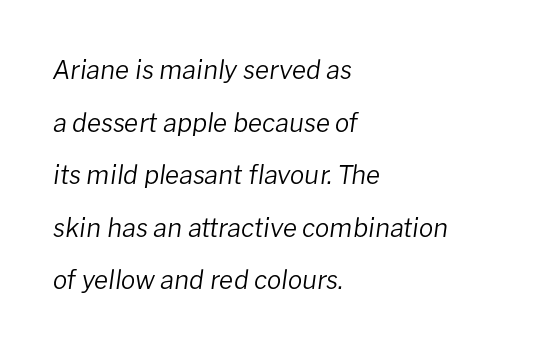
These lines are set flush left with a ragged right edge. The strokes are not fattened; the text isn't bold. Nothing unusual about the tracking: characters are spaced as the font intends. Baseline-to-baseline distance is far greater than the letter height. The passage shown leans; its letterforms are oblique. The words here are not underlined.
